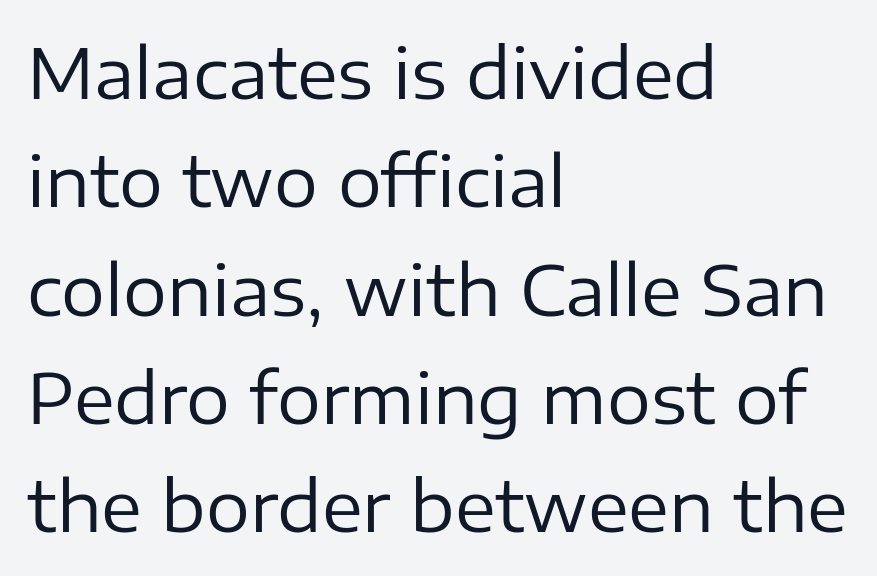
{"serif": "no", "italic": "no", "bold": "no", "weight": "regular", "width": "normal", "stroke_contrast": "low", "x_height": "medium", "monospaced": "no", "underline": "no", "align": "left", "line_spacing": "normal", "line_spacing_ratio": 1.57, "letter_spacing": "normal", "letter_spacing_em": 0.0, "glyph_px": 69}
